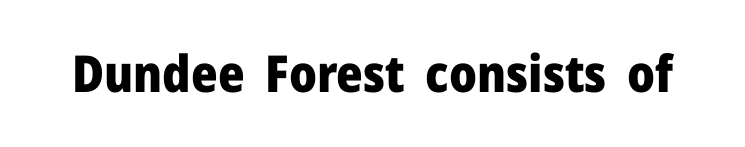
The image shows 51 px heavy sans-serif type, upright; set normal letter spacing, not underlined; low stroke contrast and a medium x-height.
